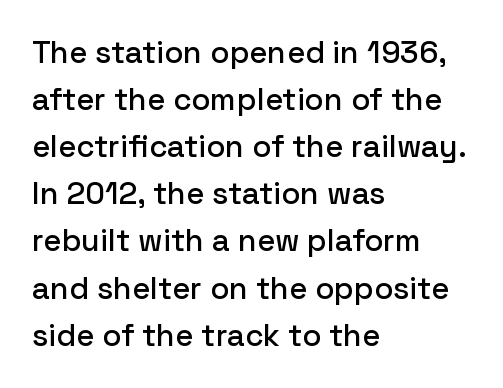
The image shows 31 px sans-serif type, upright; set left-aligned, normal line spacing (1.52x), normal letter spacing, not underlined; low stroke contrast and a medium x-height.
